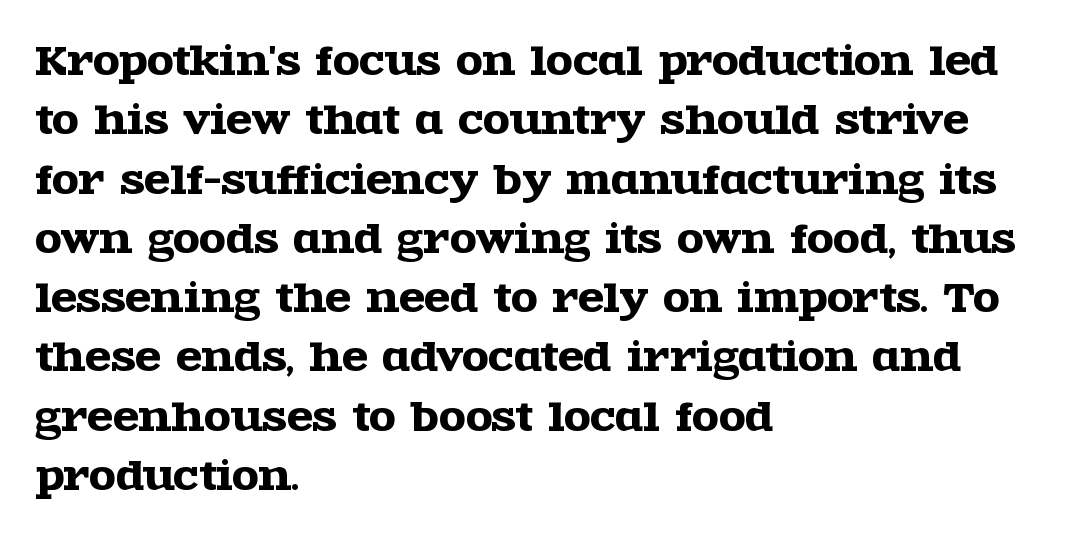
The block of text has a typical density, with ordinary space between rows. This rendering uses left alignment, leaving the right contour irregular. Are there feet on the stems? There are — it's a serif. You could call the tracking neutral — neither tight nor loose. Spacing verdict: proportional, widths tailored to each character. Do the letters lean? They stand straight.
